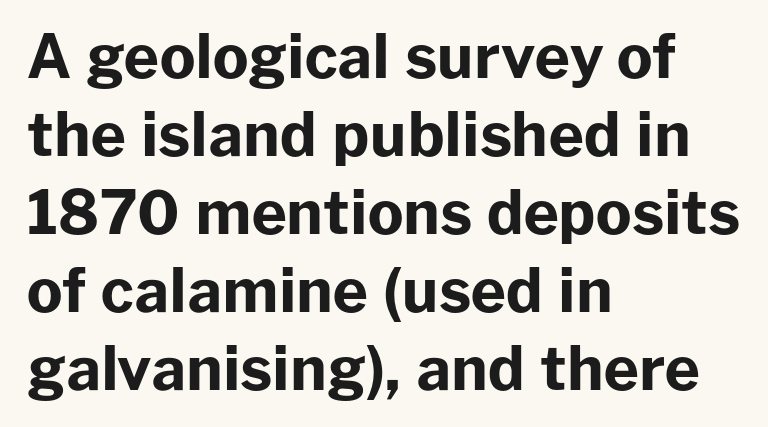
The type family on display is of the sans-serif kind. Rendered with straight, roman letterforms. The passage shown is emphatically bold. Caption: multi-line text, flush left, ragged right.
